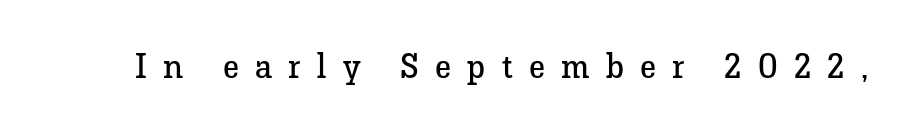
Q: Is the text bold? A: No.
Q: Is the text italic (slanted)? A: No, it is upright.
Q: Is the typeface a serif or a sans-serif typeface? A: Serif.
Q: Is the text underlined? A: No.
Q: Is the spacing between letters normal or unusually wide? A: Unusually wide.
Q: Width (condensed, normal, or wide)? A: Normal.
Q: Stroke contrast? A: Low.
Q: x-height? A: Medium.
Q: Monospaced? A: No.
